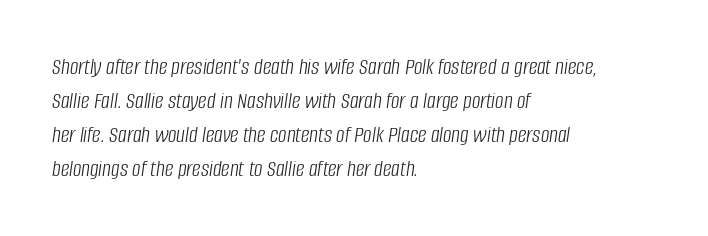
{"italic": "yes", "lean": "right", "slant_degrees": 8, "bold": "no", "underline": "no", "align": "left", "line_spacing": "normal", "line_spacing_ratio": 1.41, "letter_spacing": "normal", "letter_spacing_em": 0.0, "glyph_px": 24}
